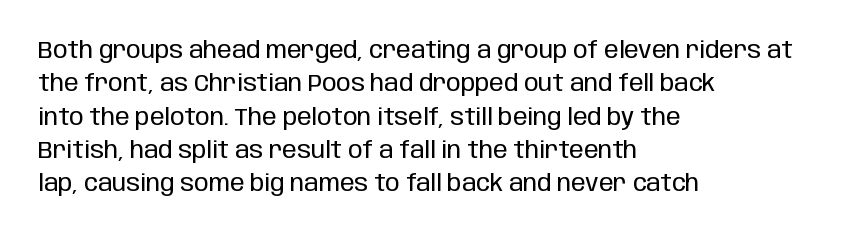
The letterforms sit at book weight or below. Posture: straight, roman, zero tilt. Tracking value appears to be zero — textbook default spacing. The passage shown stacks its lines at a standard gap. Is the block centered? No — it sits flush against the left margin. The foot of each line stays bare and open.
